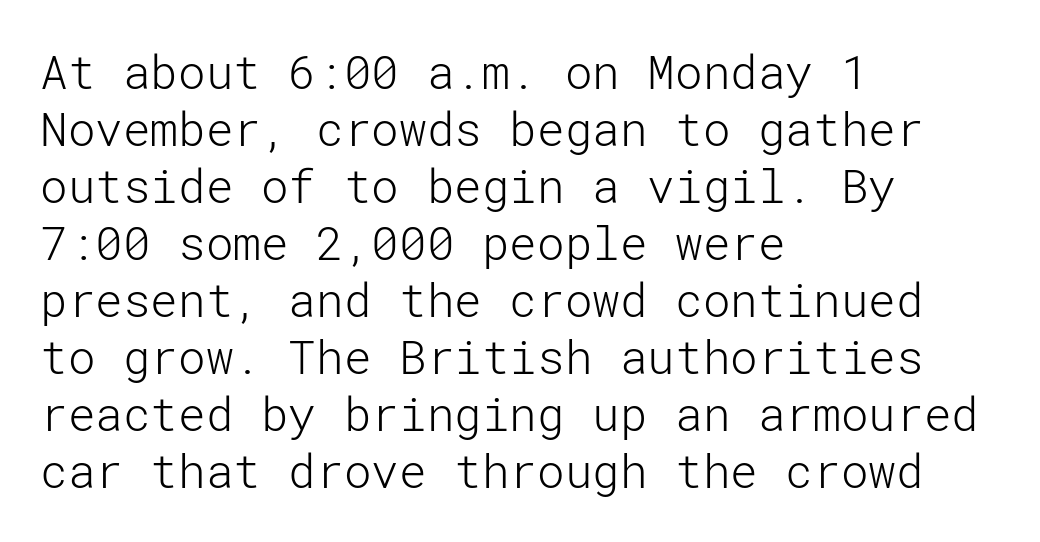
The image shows 46 px light sans-serif type, upright; set left-aligned, line spacing 1.24x, normal letter spacing, not underlined; low stroke contrast and a medium x-height.
